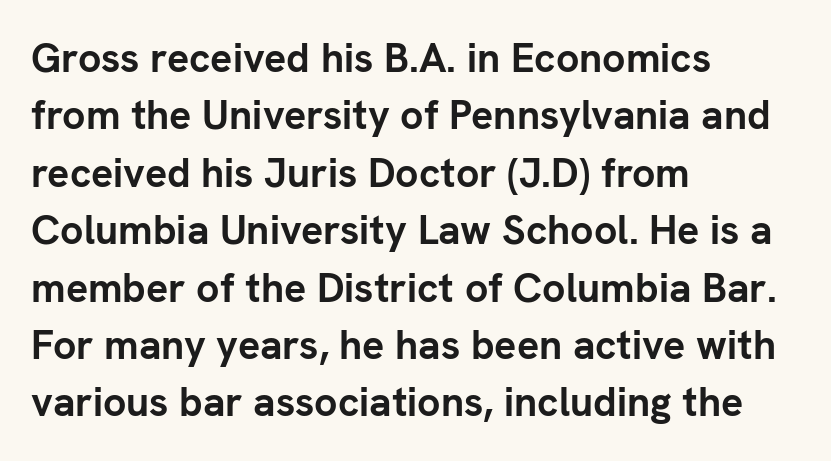
{"serif": "no", "italic": "no", "bold": "yes", "weight": "semibold", "width": "normal", "stroke_contrast": "low", "x_height": "medium", "monospaced": "no", "underline": "no", "align": "left", "line_spacing": "normal", "line_spacing_ratio": 1.4, "letter_spacing": "normal", "letter_spacing_em": 0.0, "glyph_px": 41}
